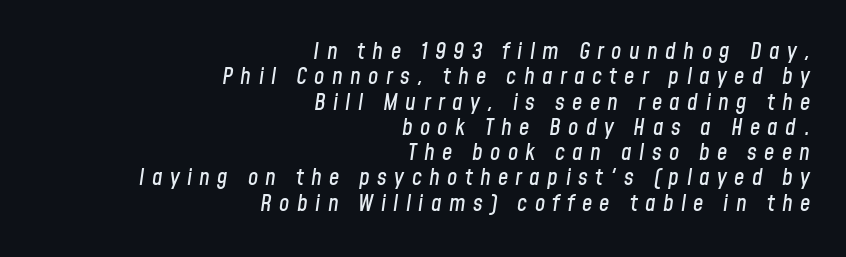
Q: Is the text italic (slanted)? A: Yes, it leans right by about 8 degrees.
Q: Is the text underlined? A: No.
Q: How is the paragraph aligned? A: Right-aligned.
Q: Is the spacing between letters normal or unusually wide? A: Unusually wide.
Q: Is the spacing between lines tight, normal or loose? A: Tight.
